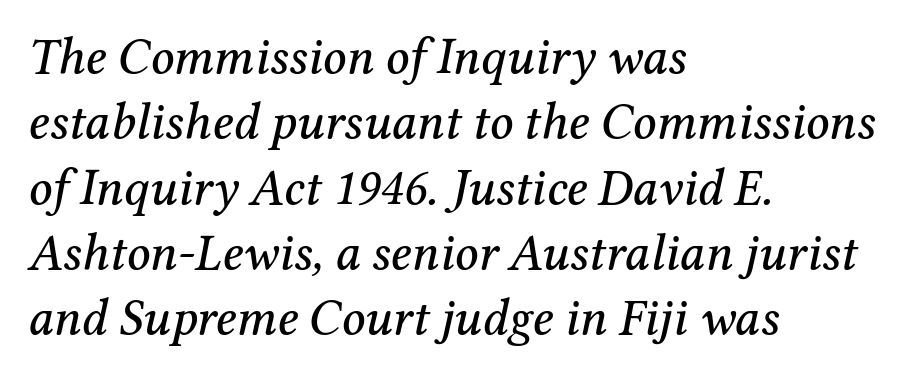
{"serif": "yes", "italic": "yes", "lean": "right", "slant_degrees": 12, "width": "normal", "stroke_contrast": "medium", "x_height": "medium", "monospaced": "no", "underline": "no", "align": "left", "line_spacing": "normal", "line_spacing_ratio": 1.28, "letter_spacing": "normal", "letter_spacing_em": 0.0, "glyph_px": 51}
